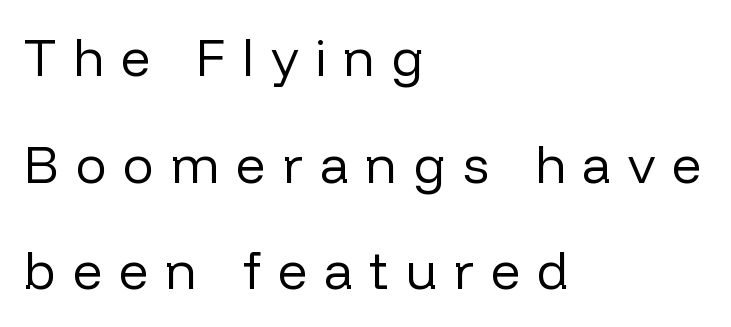
{"serif": "no", "italic": "no", "bold": "no", "weight": "regular", "width": "normal", "stroke_contrast": "low", "x_height": "medium", "monospaced": "no", "underline": "no", "align": "left", "line_spacing": "loose", "line_spacing_ratio": 2.05, "letter_spacing": "wide", "letter_spacing_em": 0.32, "glyph_px": 52}
